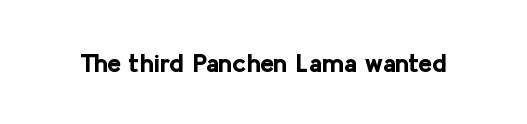
{"italic": "no", "bold": "yes", "underline": "no", "letter_spacing": "normal", "letter_spacing_em": 0.0, "glyph_px": 26}
